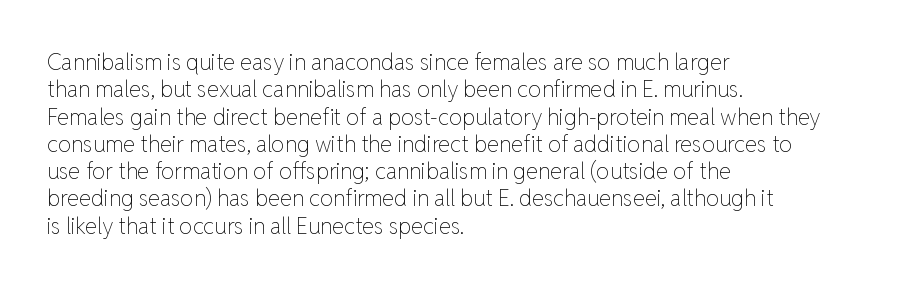
Q: Is the text bold? A: No.
Q: Is the text italic (slanted)? A: No, it is upright.
Q: Is the text underlined? A: No.
Q: How is the paragraph aligned? A: Left-aligned.
Q: Is the spacing between letters normal or unusually wide? A: Normal.
